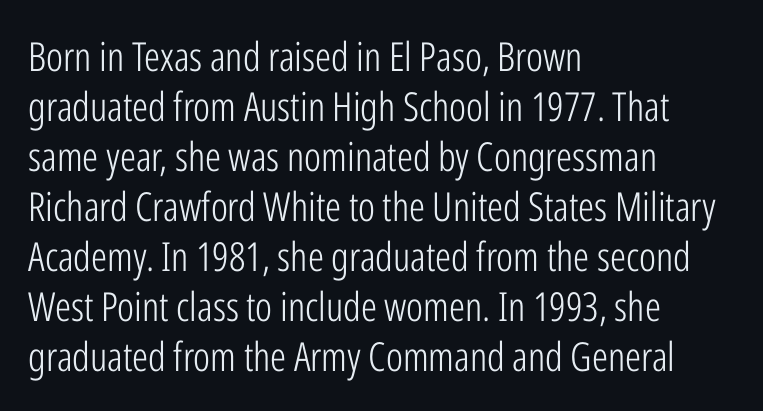
The image shows 40 px light, condensed sans-serif type, upright; set left-aligned, normal line spacing (1.25x), normal letter spacing, not underlined; low stroke contrast and a medium x-height.
